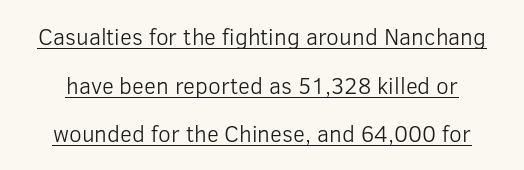
Q: Is the text bold? A: No.
Q: Is the text italic (slanted)? A: No, it is upright.
Q: Is the text underlined? A: Yes.
Q: Is the spacing between letters normal or unusually wide? A: Normal.
Q: Is the spacing between lines tight, normal or loose? A: Loose.
